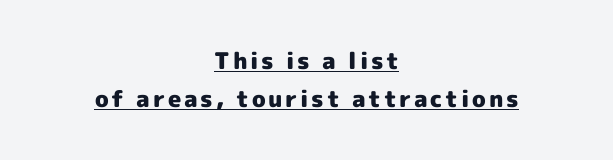
Q: Is the text bold? A: Yes.
Q: Is the text italic (slanted)? A: No, it is upright.
Q: Is the text underlined? A: Yes.
Q: How is the paragraph aligned? A: Centered.
Q: Is the spacing between lines tight, normal or loose? A: Normal.
